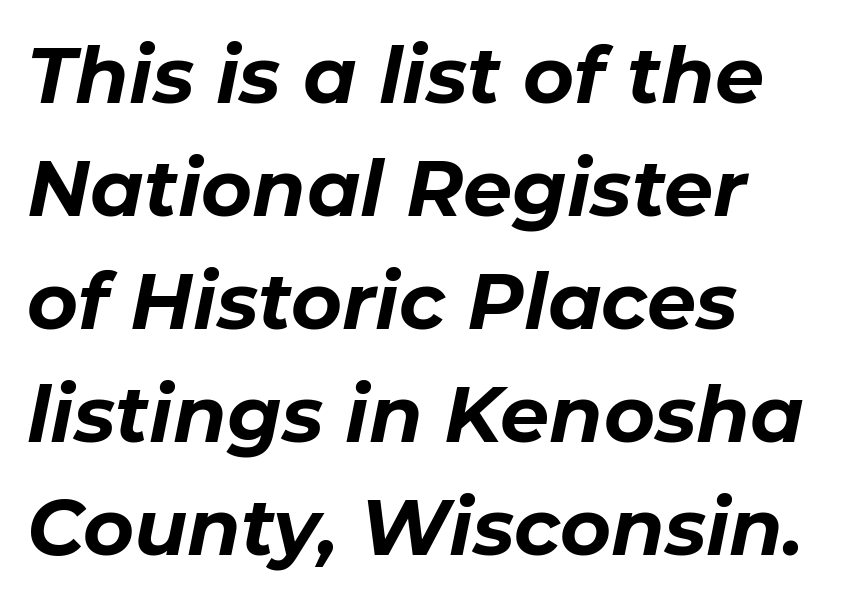
Casual observation: everything's shoved over to the left. Observe the ordinary spacing: letters are neighbours, not strangers. Heft: maximum for text — a bold. Any mark beneath the type? The region is blank. What's the leading like? Ordinary, nothing unusual.
